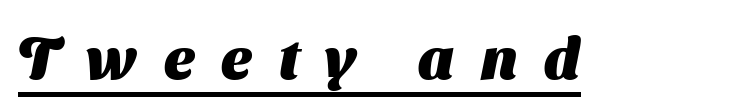
Q: Is the text bold? A: Yes.
Q: Is the typeface a serif or a sans-serif typeface? A: Sans-serif.
Q: Is the text underlined? A: Yes.
Q: Is the spacing between letters normal or unusually wide? A: Unusually wide.
Q: Width (condensed, normal, or wide)? A: Normal.
Q: Stroke contrast? A: Medium.
Q: x-height? A: Medium.
Q: Monospaced? A: No.
